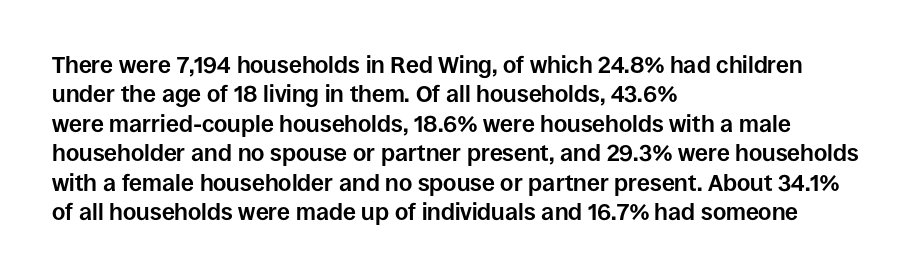
In terms of posture, this sample is upright. Whoever set this chose a conventional vertical rhythm. The space directly below the letters is spotless. A typesetter would call this zero additional tracking.
